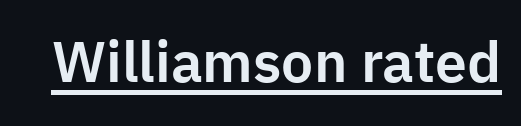
The image shows 57 px sans-serif type, upright; set normal letter spacing, underlined; low stroke contrast and a medium x-height.
